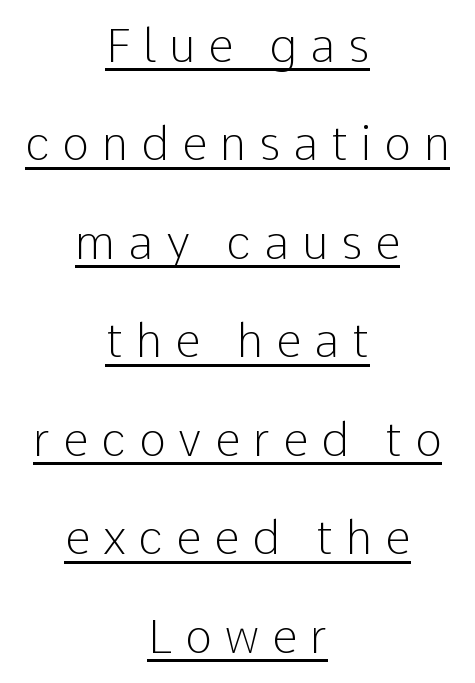
{"serif": "no", "italic": "no", "bold": "no", "weight": "light", "width": "normal", "stroke_contrast": "low", "x_height": "medium", "monospaced": "no", "underline": "yes", "align": "center", "line_spacing": "loose", "line_spacing_ratio": 2.14, "letter_spacing": "wide", "letter_spacing_em": 0.28, "glyph_px": 46}
